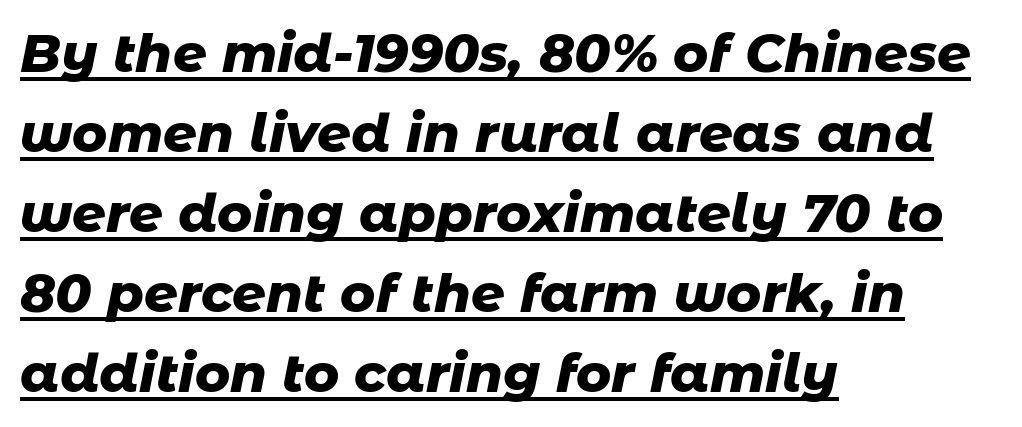
Is this a fixed-width face? No — the glyphs have proportional, varying widths. The type is set solid horizontally, with unmodified tracking. The setting favours the left margin, as ordinary paragraphs usually do. Reading down the column, the eye jumps a familiar distance to each next line. Italic? Definitely — the glyphs are oblique. The glyphs have the mass of a bold cut.
